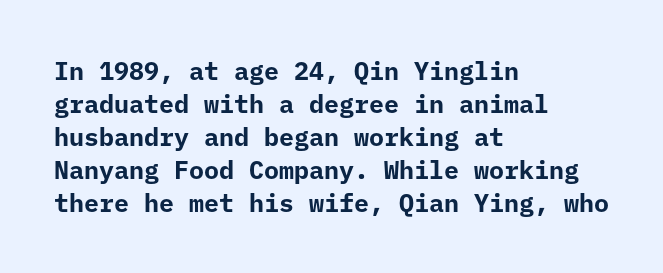
The image shows 25 px bold type, upright; set left-aligned, normal line spacing (1.32x), normal letter spacing, not underlined.
